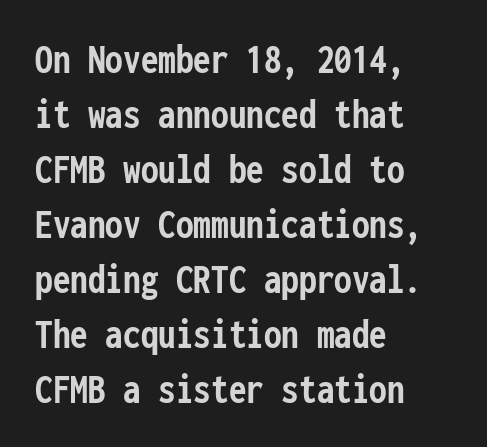
I'd call this a sans setting — the letters go barefoot. Beneath every word, the page is bare. Short note: letters normally spaced. Rendered with straight, roman letterforms. Each letter, wide or thin by design, is forced into the same width here.
